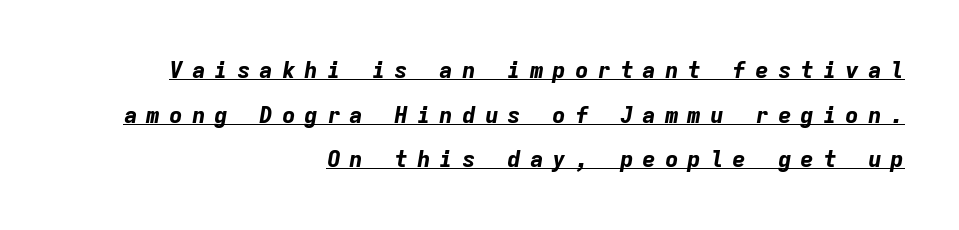
Q: Is the text bold? A: Yes.
Q: Is the text italic (slanted)? A: Yes, it leans right by about 9 degrees.
Q: Is the text underlined? A: Yes.
Q: How is the paragraph aligned? A: Right-aligned.
Q: Is the spacing between letters normal or unusually wide? A: Unusually wide.
Q: Is the spacing between lines tight, normal or loose? A: Loose.
